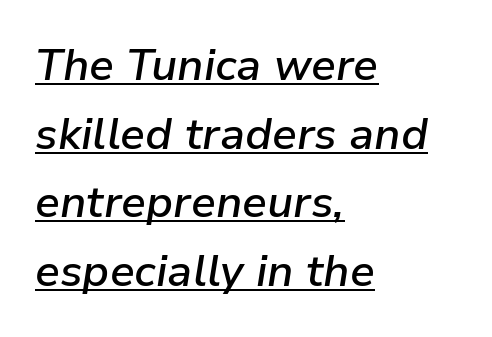
{"italic": "yes", "lean": "right", "slant_degrees": 9, "bold": "semi", "weight": "semibold", "width": "normal", "stroke_contrast": "low", "x_height": "medium", "monospaced": "no", "underline": "yes", "align": "left", "line_spacing": "normal", "line_spacing_ratio": 1.56, "letter_spacing": "normal", "letter_spacing_em": 0.0, "glyph_px": 44}
